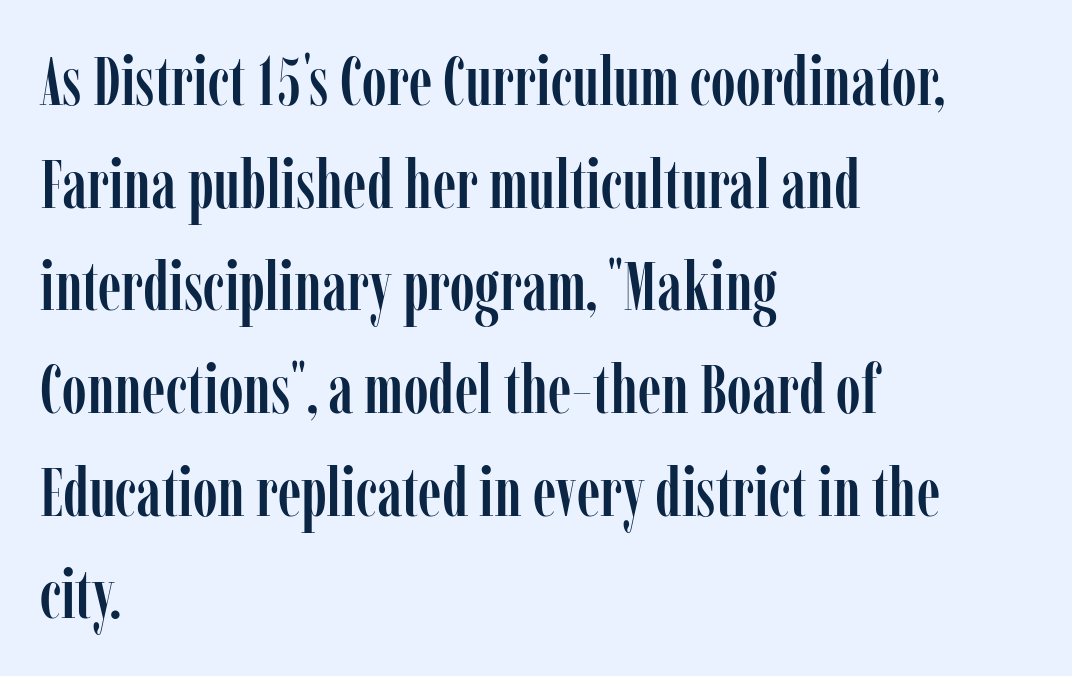
Q: Is the text italic (slanted)? A: No, it is upright.
Q: Is the typeface a serif or a sans-serif typeface? A: Serif.
Q: Is the text underlined? A: No.
Q: How is the paragraph aligned? A: Left-aligned.
Q: Is the spacing between letters normal or unusually wide? A: Normal.
Q: Is the spacing between lines tight, normal or loose? A: Normal.
Q: Width (condensed, normal, or wide)? A: Condensed.
Q: Stroke contrast? A: Low.
Q: x-height? A: Medium.
Q: Monospaced? A: No.
